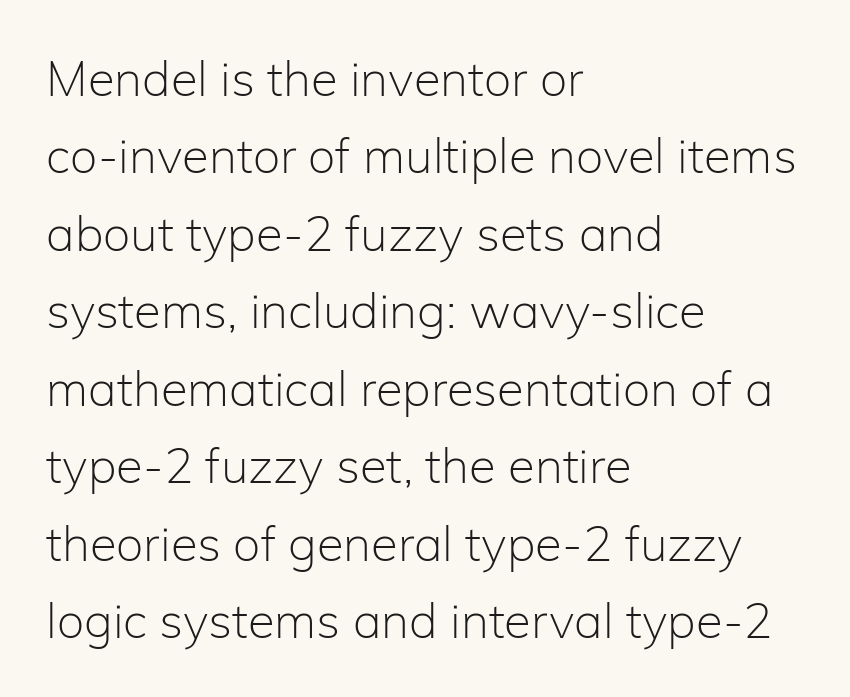
Q: Is the text bold? A: No.
Q: Is the text italic (slanted)? A: No, it is upright.
Q: Is the typeface a serif or a sans-serif typeface? A: Sans-serif.
Q: Is the text underlined? A: No.
Q: How is the paragraph aligned? A: Left-aligned.
Q: Is the spacing between letters normal or unusually wide? A: Normal.
Q: Is the spacing between lines tight, normal or loose? A: Normal.
Q: Width (condensed, normal, or wide)? A: Normal.
Q: Stroke contrast? A: Low.
Q: x-height? A: Medium.
Q: Monospaced? A: No.
